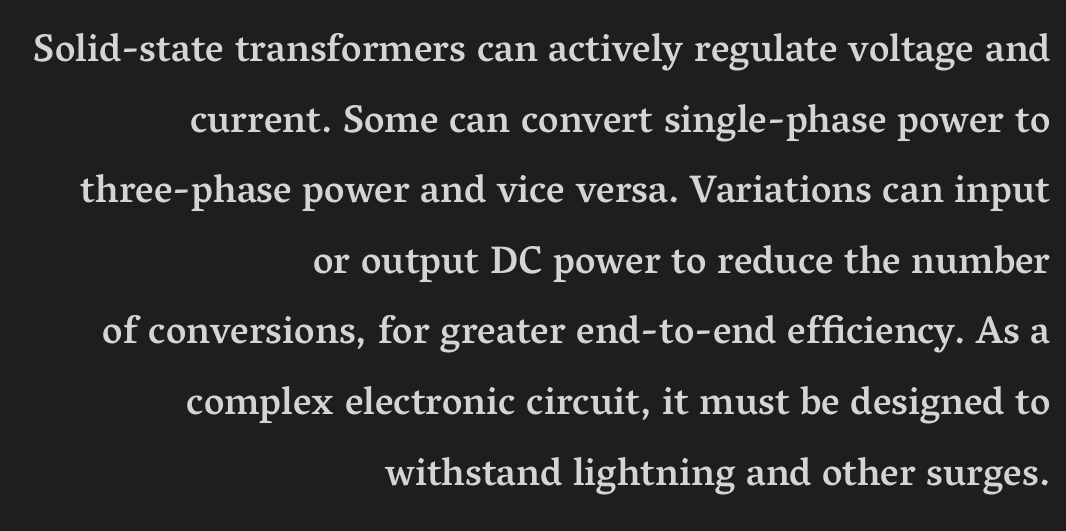
{"serif": "yes", "italic": "no", "bold": "semi", "weight": "semibold", "width": "normal", "stroke_contrast": "medium", "x_height": "medium", "monospaced": "no", "underline": "no", "align": "right", "line_spacing_ratio": 1.81, "letter_spacing": "normal", "letter_spacing_em": 0.0, "glyph_px": 39}
